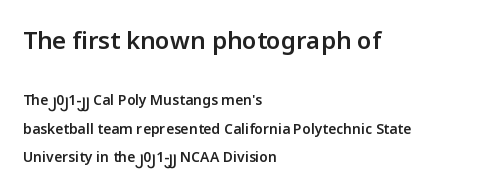
Q: Is the text bold? A: Semi-bold.
Q: Is the text italic (slanted)? A: No, it is upright.
Q: Is the text underlined? A: No.
Q: How is the paragraph aligned? A: Left-aligned.
Q: Is the spacing between letters normal or unusually wide? A: Normal.
Q: Is the spacing between lines tight, normal or loose? A: Loose.
Q: Which block of text is set in a larger size, the first (top) or the second (bottom)? A: The first (top) one.
